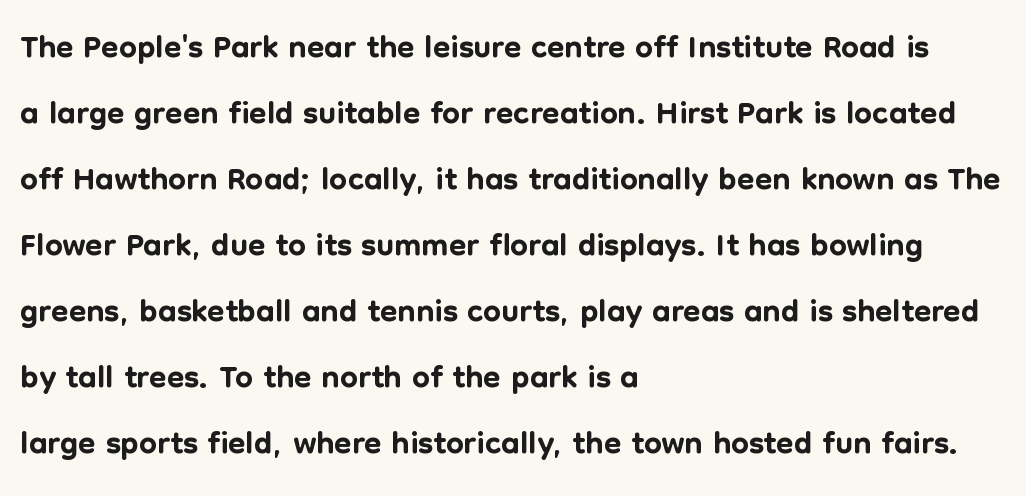
The image shows 50 px sans-serif type, upright; set left-aligned, normal line spacing (1.32x), normal letter spacing, not underlined; low stroke contrast and a medium x-height.
